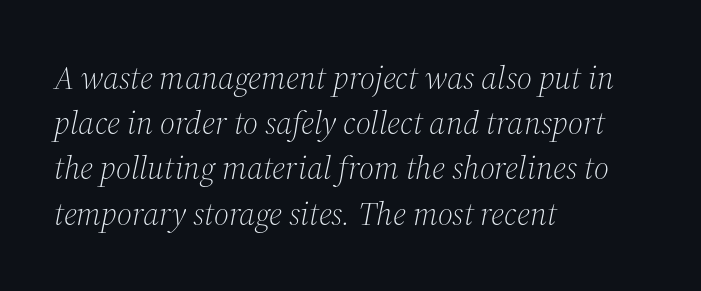
The image shows 33 px light serif type, italic (leaning right); set left-aligned, normal line spacing (1.37x), normal letter spacing, not underlined; medium stroke contrast and a medium x-height.
